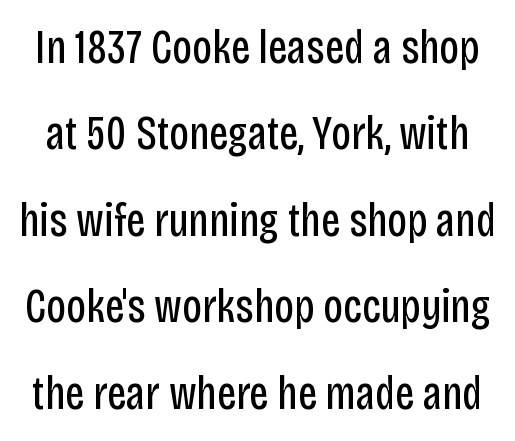
Q: Is the text bold? A: No.
Q: Is the text italic (slanted)? A: No, it is upright.
Q: Is the typeface a serif or a sans-serif typeface? A: Sans-serif.
Q: Is the text underlined? A: No.
Q: Is the spacing between letters normal or unusually wide? A: Normal.
Q: Width (condensed, normal, or wide)? A: Condensed.
Q: Stroke contrast? A: Low.
Q: x-height? A: Large.
Q: Monospaced? A: No.
